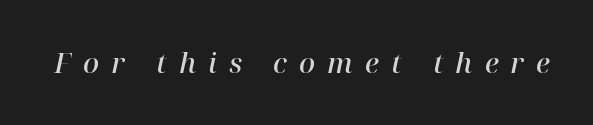
{"serif": "yes", "italic": "yes", "lean": "right", "slant_degrees": 12, "bold": "semi", "weight": "semibold", "width": "normal", "stroke_contrast": "high", "x_height": "medium", "monospaced": "no", "underline": "no", "letter_spacing": "wide", "letter_spacing_em": 0.43, "glyph_px": 28}
